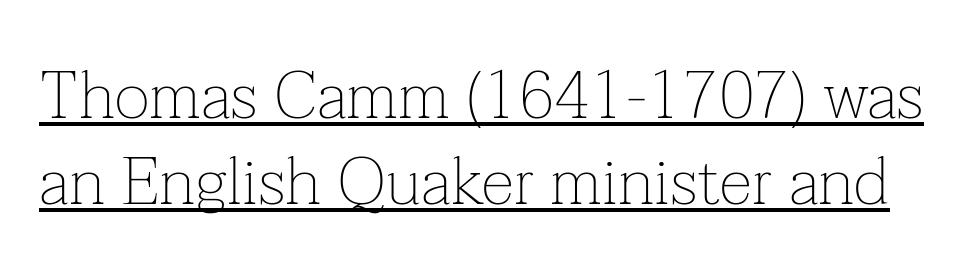
Quick note: not italic, upright. Vertically, the passage feels balanced, rows spaced as you'd expect. Think standard paragraph weight, or any step lighter than that. A serif font was chosen for this passage. Spacing verdict: proportional, widths tailored to each character. Notice how a bar underscores the lettering throughout.
